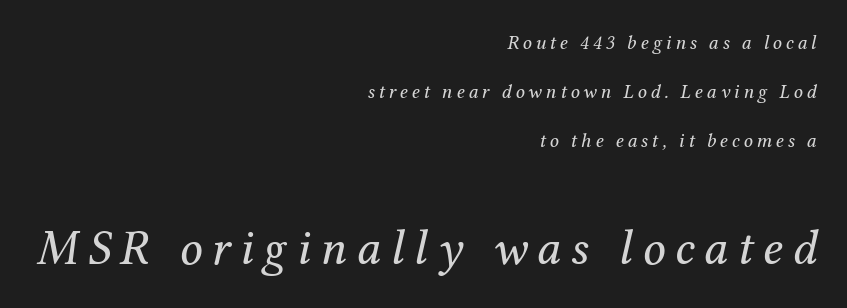
The image shows 50 px regular-weight serif type, italic (leaning right); set right-aligned, loose line spacing (2.46x), not underlined; the second (bottom) block is 2.5x larger; medium stroke contrast and a medium x-height.
